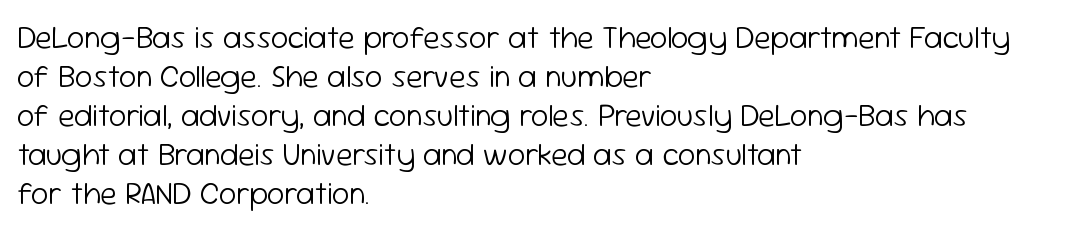
The image shows 31 px light sans-serif type, upright; set left-aligned, normal line spacing (1.26x), normal letter spacing, not underlined; low stroke contrast and a medium x-height.
